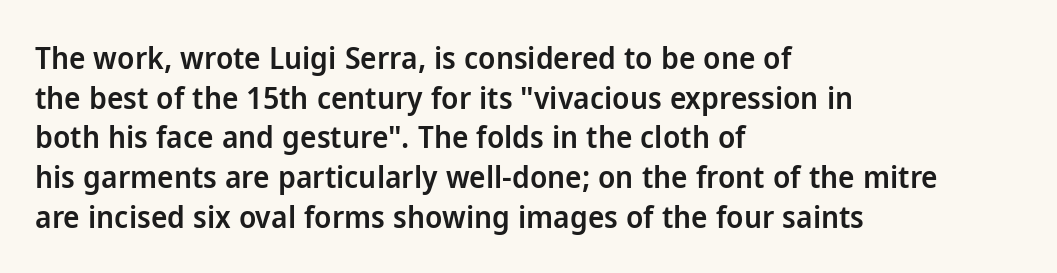
{"serif": "no", "italic": "no", "bold": "semi", "weight": "semibold", "width": "normal", "stroke_contrast": "low", "x_height": "medium", "monospaced": "no", "underline": "no", "align": "left", "line_spacing": "normal", "line_spacing_ratio": 1.28, "letter_spacing": "normal", "letter_spacing_em": 0.0, "glyph_px": 31}
